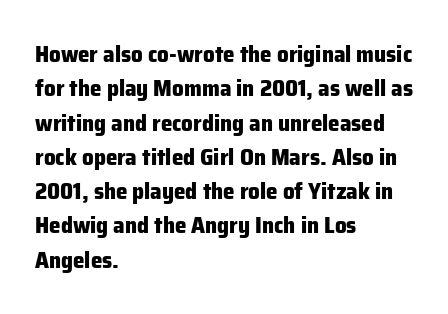
The space directly below the letters is spotless. Interline gaps are of average width in this sample. Ascenders rise straight up at ninety degrees. The rendering anchors every line to the left-hand side. The horizontal fit of the characters is conventional and even. The sample has been set heavy, in full bold.
